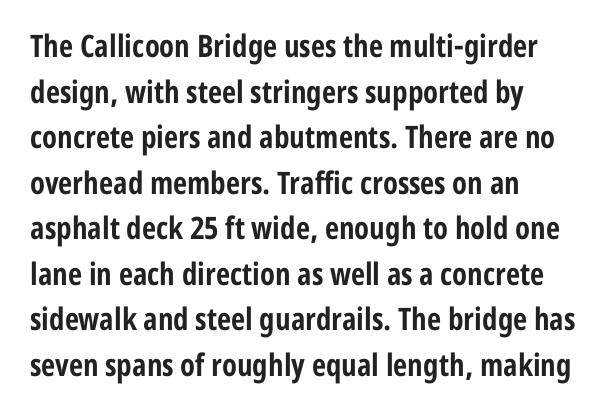
The line texture is even and compact thanks to regular tracking. Character widths vary here, with narrow letters taking less room than wide ones. If you measured baseline to baseline, you'd find a middling distance. Does the lettering tilt? It doesn't — this is upright. The string is rendered with underlining switched off.
